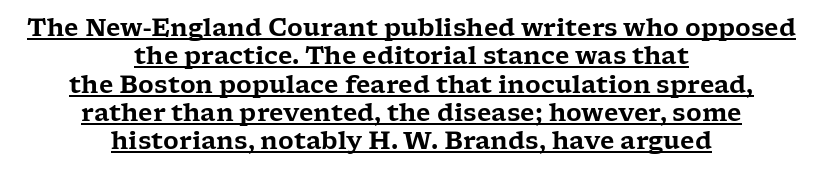
Q: Is the text italic (slanted)? A: No, it is upright.
Q: Is the text underlined? A: Yes.
Q: How is the paragraph aligned? A: Centered.
Q: Is the spacing between letters normal or unusually wide? A: Normal.
